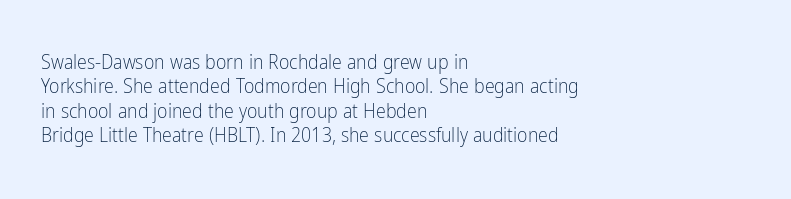
{"italic": "no", "bold": "no", "underline": "no", "align": "left", "line_spacing_ratio": 1.22, "letter_spacing": "normal", "letter_spacing_em": 0.0, "glyph_px": 20}
